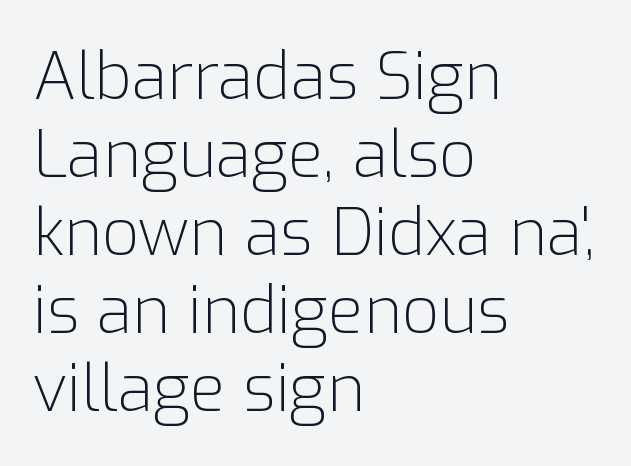
Q: Is the text bold? A: No.
Q: Is the text italic (slanted)? A: No, it is upright.
Q: Is the typeface a serif or a sans-serif typeface? A: Sans-serif.
Q: Is the text underlined? A: No.
Q: How is the paragraph aligned? A: Left-aligned.
Q: Is the spacing between letters normal or unusually wide? A: Normal.
Q: Width (condensed, normal, or wide)? A: Normal.
Q: Stroke contrast? A: Low.
Q: x-height? A: Medium.
Q: Monospaced? A: No.
